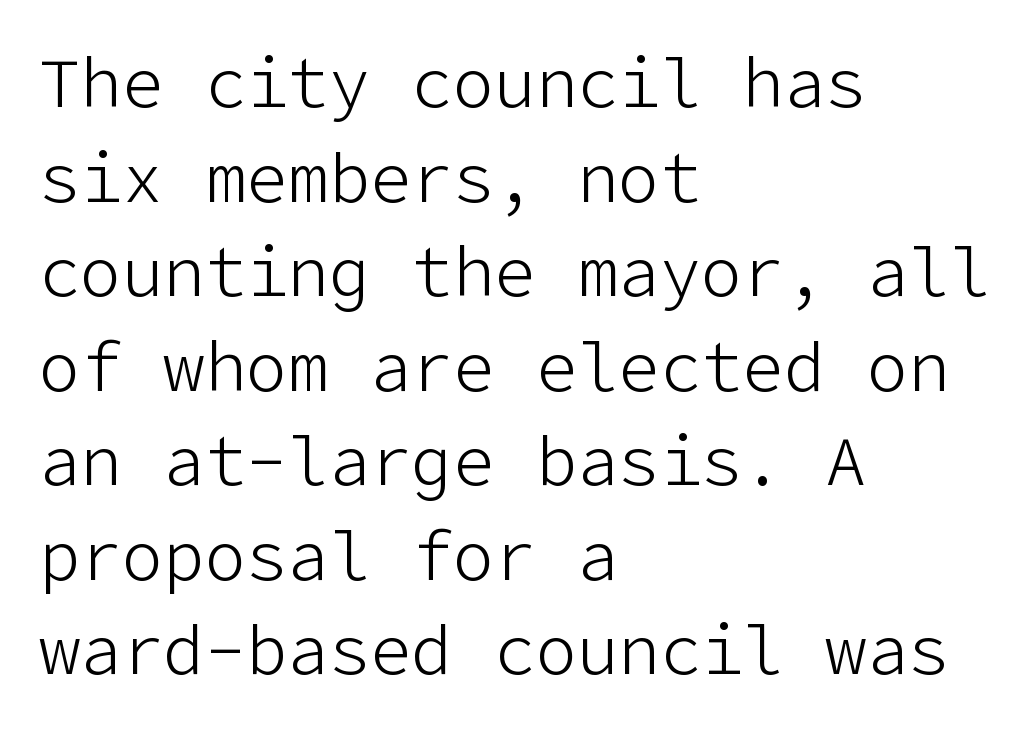
A classic flush-left, rag-right setting is used for this passage. Every stem runs plumb, perpendicular to the baseline. The letterforms sit at book weight or below. The typeface chosen for these lines omits serifs.
